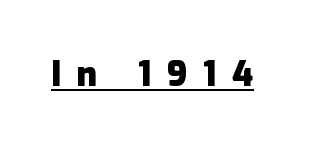
Q: Is the text bold? A: Yes.
Q: Is the text italic (slanted)? A: No, it is upright.
Q: Is the typeface a serif or a sans-serif typeface? A: Sans-serif.
Q: Is the text underlined? A: Yes.
Q: Is the spacing between letters normal or unusually wide? A: Unusually wide.
Q: Width (condensed, normal, or wide)? A: Normal.
Q: Stroke contrast? A: Low.
Q: x-height? A: Medium.
Q: Monospaced? A: No.
